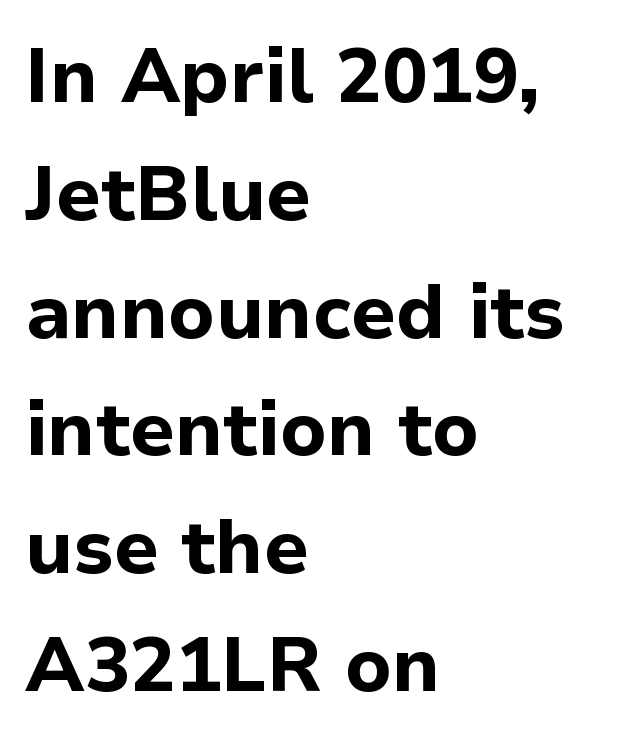
The image shows 76 px bold sans-serif type, upright; set left-aligned, normal line spacing (1.55x), normal letter spacing, not underlined; low stroke contrast and a medium x-height.
